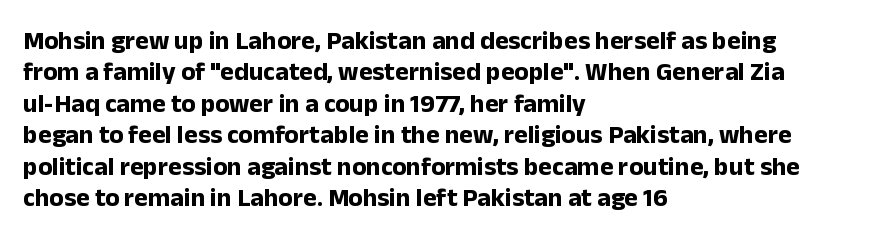
Q: Is the text bold? A: Yes.
Q: Is the text italic (slanted)? A: No, it is upright.
Q: Is the text underlined? A: No.
Q: How is the paragraph aligned? A: Left-aligned.
Q: Is the spacing between letters normal or unusually wide? A: Normal.
